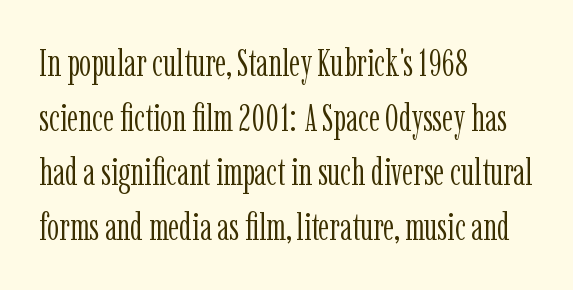
{"serif": "yes", "italic": "no", "bold": "no", "weight": "light", "width": "condensed", "stroke_contrast": "low", "x_height": "medium", "monospaced": "no", "underline": "no", "align": "left", "line_spacing": "normal", "line_spacing_ratio": 1.44, "letter_spacing": "normal", "letter_spacing_em": 0.0, "glyph_px": 38}
